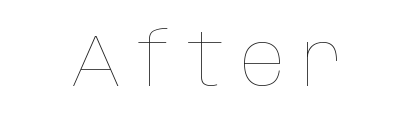
The face used here is rendered with a markedly widened letterfit. Is this a fixed-width face? No — the glyphs have proportional, varying widths. The gap between lines stays unmarked. Nothing heavy about these letters — not bold at all. When letters stand straight like this, we call the style roman or upright.
